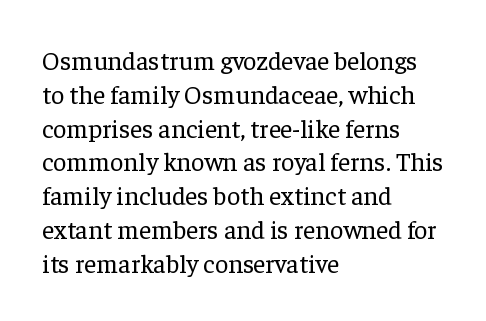
The image shows 26 px text type, upright; set left-aligned, normal line spacing (1.3x), normal letter spacing, not underlined.
